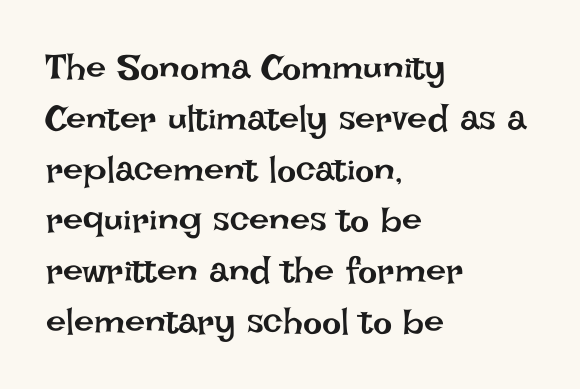
The image shows 36 px regular-weight type, upright; set left-aligned, normal line spacing (1.41x), normal letter spacing, not underlined; low stroke contrast and a large x-height.
